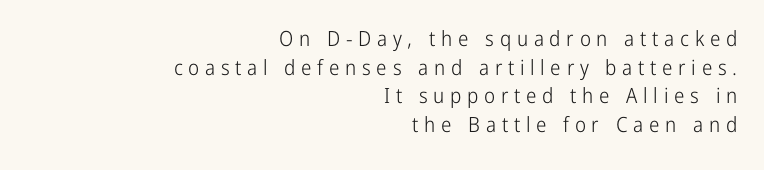
Weight: in the light-to-regular range. Underlining? Definitely not there. The line-height multiplier appears to be the usual default. The letterforms stand isolated, each surrounded by extra space. In CSS terms this would be text-align: right.
